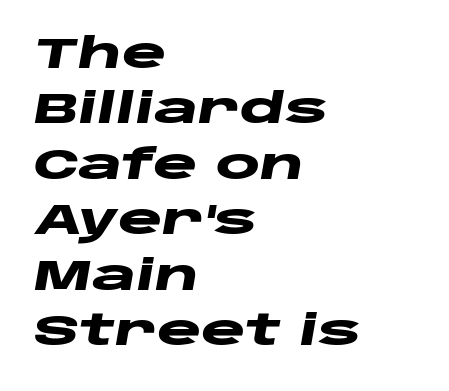
Q: Is the text bold? A: Yes.
Q: Is the text italic (slanted)? A: Yes, it leans right by about 10 degrees.
Q: Is the text underlined? A: No.
Q: How is the paragraph aligned? A: Left-aligned.
Q: Is the spacing between letters normal or unusually wide? A: Normal.
Q: Is the spacing between lines tight, normal or loose? A: Normal.
Q: Width (condensed, normal, or wide)? A: Wide.
Q: Stroke contrast? A: Low.
Q: x-height? A: Large.
Q: Monospaced? A: No.
